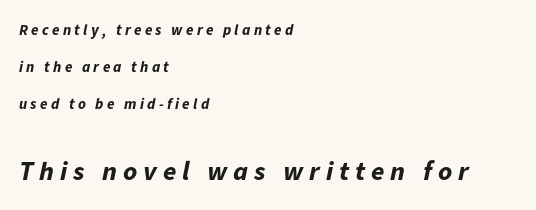
The passage shown leans; its letterforms are oblique. The compositor pushed each line to the left boundary. A full-strength bold gives these letters their thick strokes. Regarding leading, the lines here are spaced well apart.
